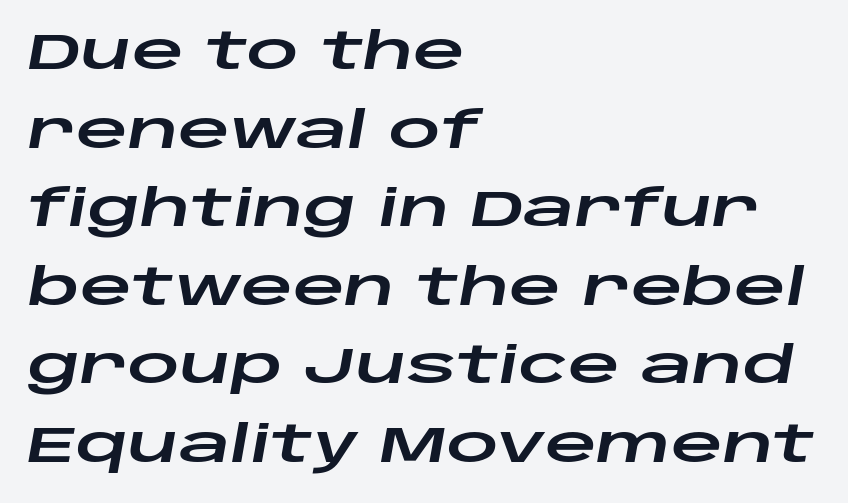
Q: Is the text italic (slanted)? A: Yes, it leans right by about 10 degrees.
Q: Is the text underlined? A: No.
Q: How is the paragraph aligned? A: Left-aligned.
Q: Is the spacing between letters normal or unusually wide? A: Normal.
Q: Is the spacing between lines tight, normal or loose? A: Normal.
Q: Width (condensed, normal, or wide)? A: Wide.
Q: Stroke contrast? A: Low.
Q: x-height? A: Large.
Q: Monospaced? A: No.
